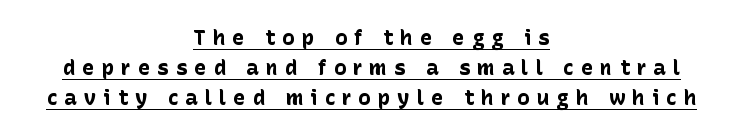
The image shows 21 px bold type, upright; set centered, normal line spacing (1.42x), unusually wide letter spacing (+0.33 em), underlined.
